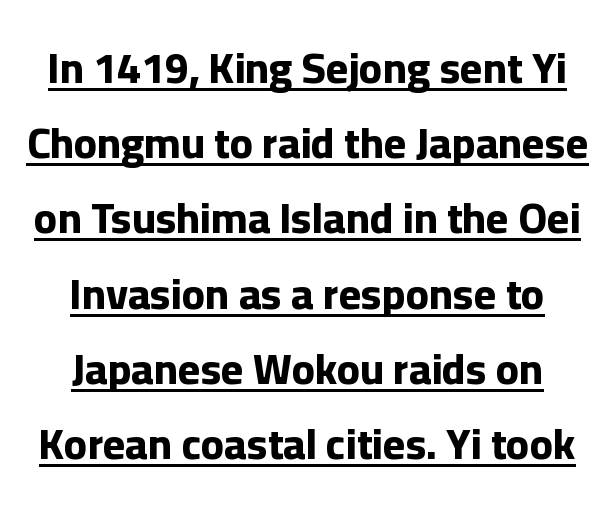
The sample has been set heavy, in full bold. This rendering features underlined lettering. You could not count columns in this text — the font is proportionally spaced. The passage shown is typeset with a sans-serif family.
